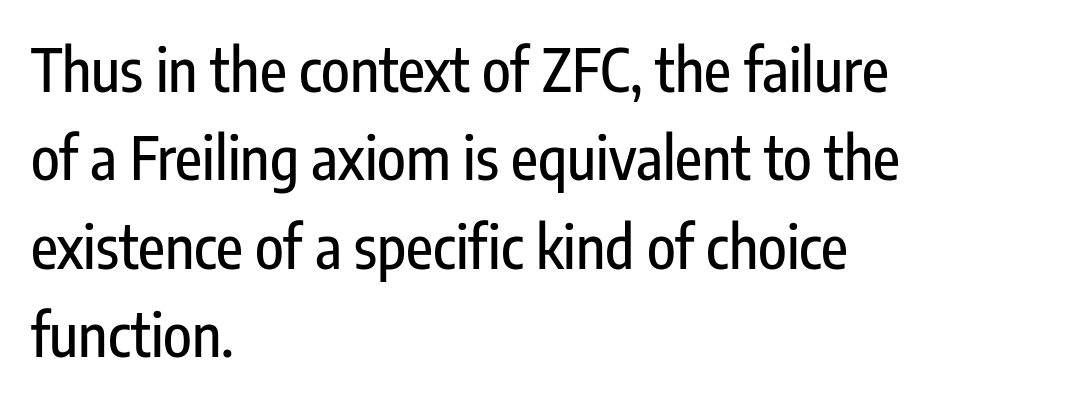
Regarding serifs, this sample does without them. In terms of posture, this sample is upright. A typesetter would call this proportional, since set widths differ per character. One glance says typical: line gaps are just what's usual.
